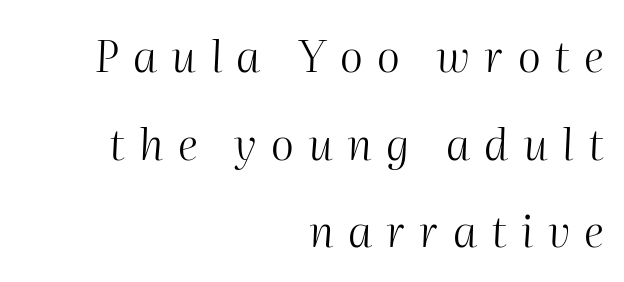
Q: Is the text bold? A: No.
Q: Is the text italic (slanted)? A: Yes, it leans right by about 2 degrees.
Q: Is the text underlined? A: No.
Q: How is the paragraph aligned? A: Right-aligned.
Q: Is the spacing between letters normal or unusually wide? A: Unusually wide.
Q: Is the spacing between lines tight, normal or loose? A: Loose.
Q: Width (condensed, normal, or wide)? A: Normal.
Q: Stroke contrast? A: Medium.
Q: x-height? A: Medium.
Q: Monospaced? A: No.
